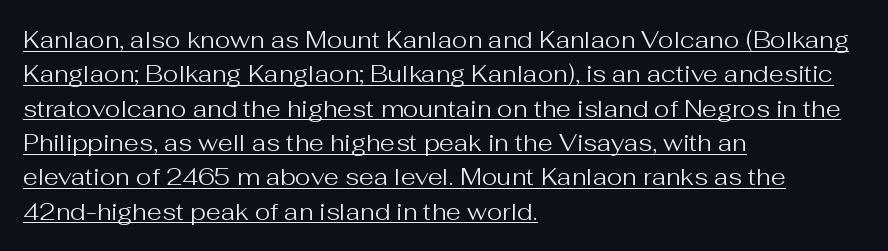
Ordinary non-slanted type is in use. The face used here appears with an underline applied. Here the glyphs are tracked normally, forming tight word shapes. The passage shown stacks its lines at a standard gap. Counters stay open thanks to moderate or lighter strokes. Line starts are locked; line ends wander.
